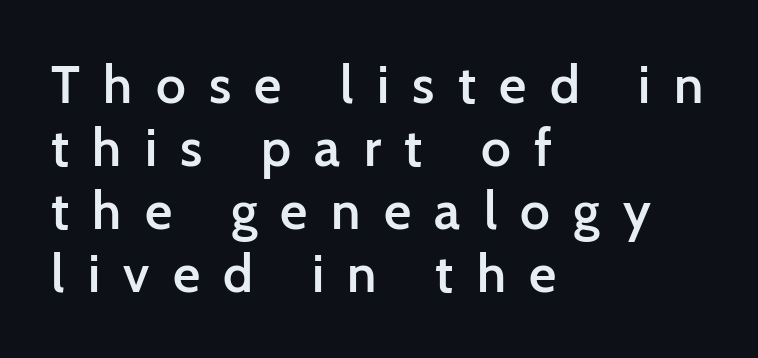
Descender tails drop into unmarked territory. The rendering uses a semibold face; strokes are thickened but not to full bold. The passage is arranged the way most books set body copy — flush left. Designer's note — italics off, roman on.
